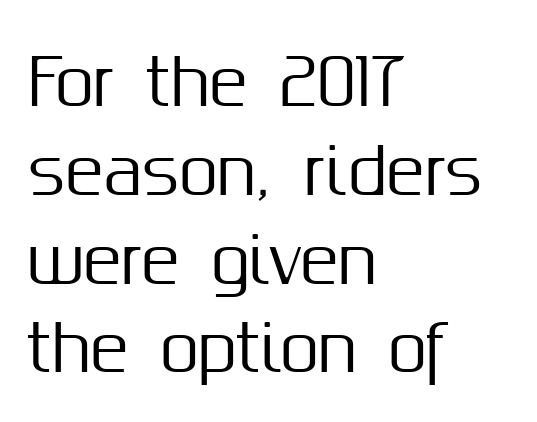
Q: Is the text italic (slanted)? A: No, it is upright.
Q: Is the typeface a serif or a sans-serif typeface? A: Sans-serif.
Q: Is the text underlined? A: No.
Q: How is the paragraph aligned? A: Left-aligned.
Q: Is the spacing between letters normal or unusually wide? A: Normal.
Q: Is the spacing between lines tight, normal or loose? A: Normal.
Q: Width (condensed, normal, or wide)? A: Normal.
Q: Stroke contrast? A: Medium.
Q: x-height? A: Medium.
Q: Monospaced? A: No.
